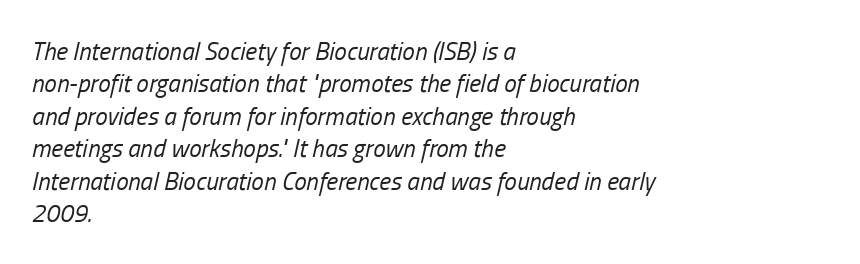
{"italic": "yes", "lean": "right", "slant_degrees": 13, "bold": "no", "underline": "no", "align": "left", "line_spacing": "normal", "line_spacing_ratio": 1.3, "letter_spacing": "normal", "letter_spacing_em": 0.0, "glyph_px": 25}
